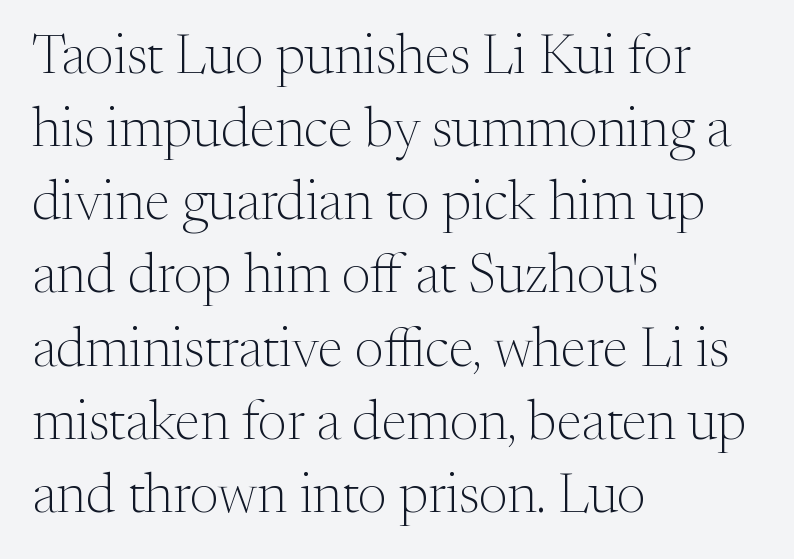
The image shows 55 px light serif type, upright; set left-aligned, normal line spacing (1.33x), normal letter spacing, not underlined; medium stroke contrast and a medium x-height.
